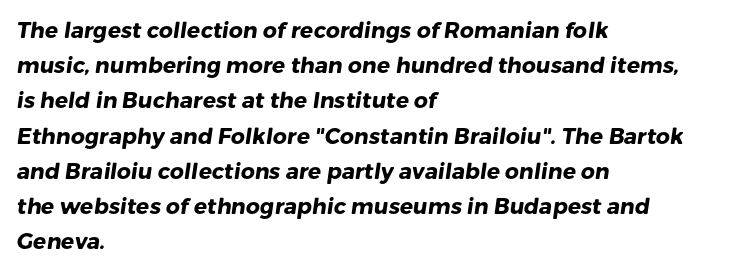
The image shows 22 px bold type; set left-aligned, normal line spacing (1.6x), normal letter spacing, not underlined.
